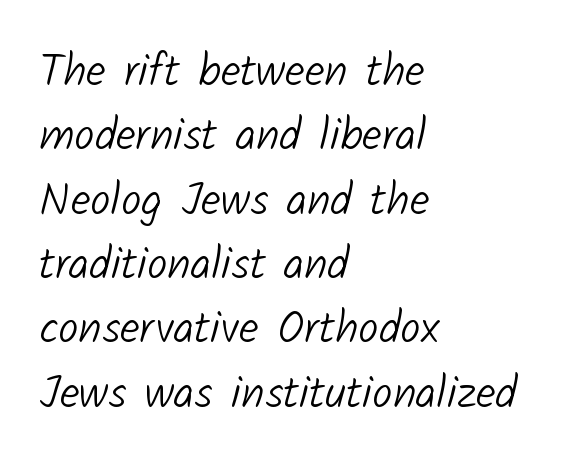
{"serif": "no", "bold": "no", "weight": "light", "width": "normal", "stroke_contrast": "low", "x_height": "medium", "monospaced": "no", "underline": "no", "align": "left", "line_spacing": "normal", "line_spacing_ratio": 1.43, "letter_spacing": "normal", "letter_spacing_em": 0.0, "glyph_px": 45}
